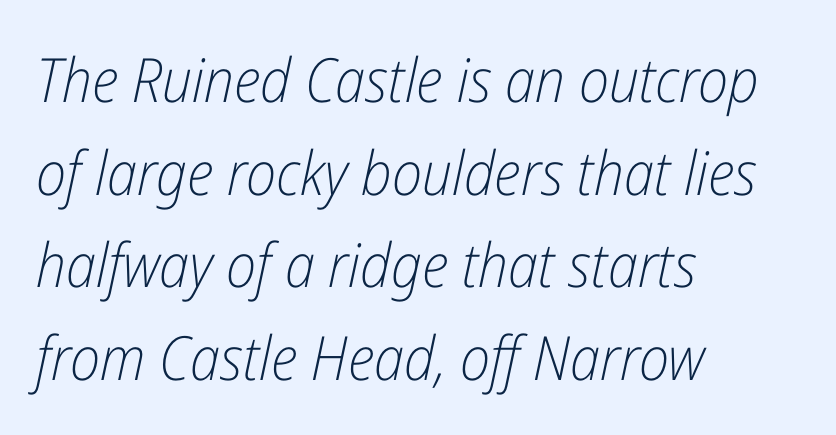
These glyphs show unthickened strokes, regular width or finer. Anything drawn beneath the words? Only blank space. Honestly, the row spacing looks completely unremarkable. A classic flush-left, rag-right setting is used for this passage. Note the varied advance widths — an 'i' is clearly narrower than an 'm'.
